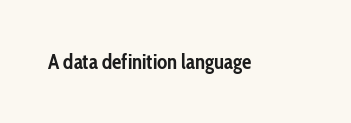
{"italic": "no", "bold": "yes", "underline": "no", "letter_spacing": "normal", "letter_spacing_em": 0.0, "glyph_px": 21}
